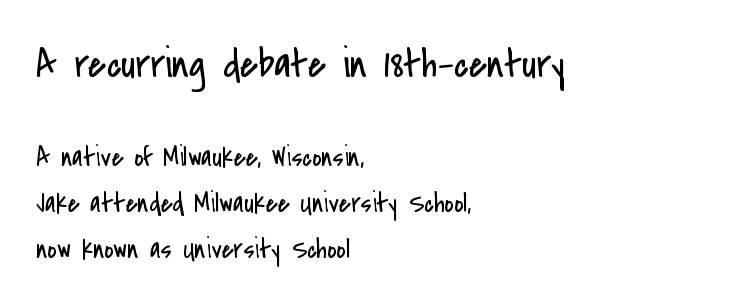
The image shows 42 px regular-weight, condensed sans-serif type, upright; set left-aligned, normal line spacing (1.64x), normal letter spacing, not underlined; the first (top) block is 1.5x larger; low stroke contrast and a small x-height.
